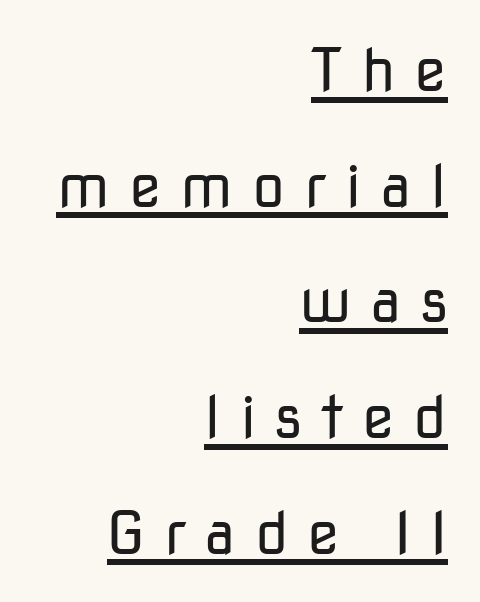
Looks like regular typesetting: each glyph gets only the width it needs. Check the space under the baseline: a stroke is drawn there. Posture: upright roman. Examine the stroke ends and you'll find no serifs. A great deal of white space separates one row of letters from the next.
